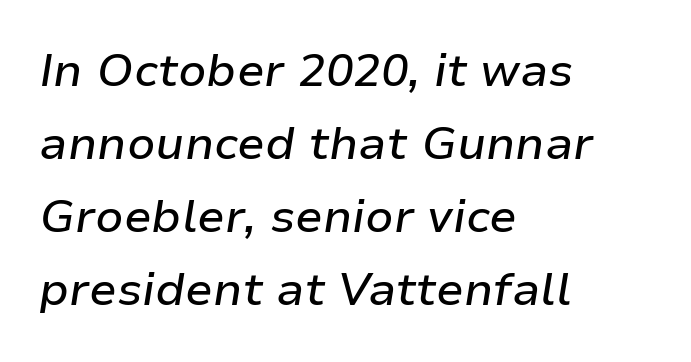
Q: Is the text italic (slanted)? A: Yes, it leans right by about 9 degrees.
Q: Is the text underlined? A: No.
Q: How is the paragraph aligned? A: Left-aligned.
Q: Is the spacing between letters normal or unusually wide? A: Normal.
Q: Is the spacing between lines tight, normal or loose? A: Normal.
Q: Width (condensed, normal, or wide)? A: Normal.
Q: Stroke contrast? A: Low.
Q: x-height? A: Medium.
Q: Monospaced? A: No.
